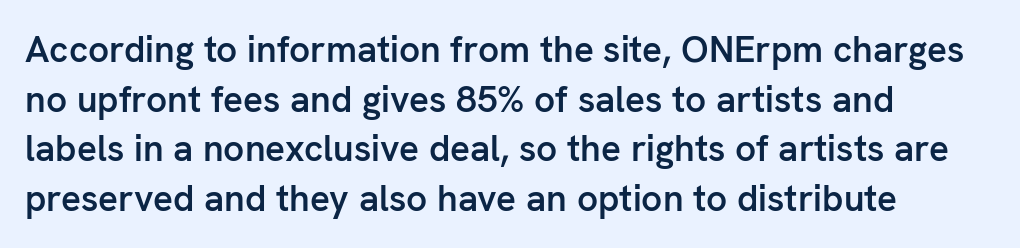
Typesetter's note: demi weight, one step under bold. Line spacing here is normal. Reading down the block, your eye returns to a fixed left position each line. These lines are composed in type without serifs. You could call the tracking neutral — neither tight nor loose.
